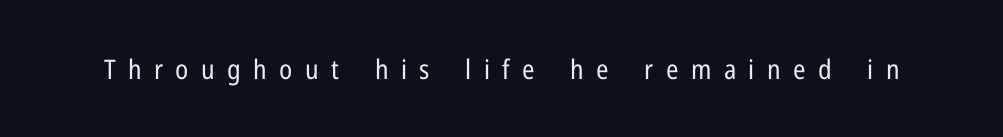
The image shows 27 px text type, upright; set unusually wide letter spacing (+0.46 em), not underlined.
